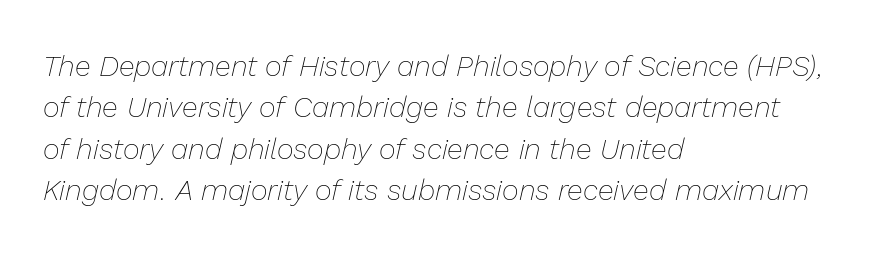
{"italic": "yes", "lean": "right", "slant_degrees": 13, "bold": "no", "weight": "thin", "width": "normal", "stroke_contrast": "low", "x_height": "medium", "monospaced": "no", "underline": "no", "align": "left", "line_spacing": "normal", "line_spacing_ratio": 1.43, "letter_spacing": "normal", "letter_spacing_em": 0.0, "glyph_px": 29}
